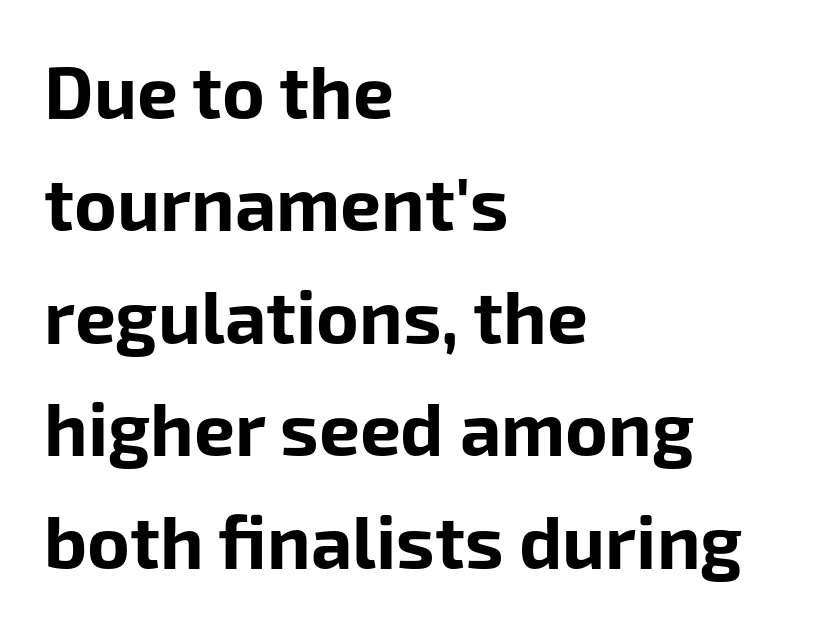
This rendering features lettering with no underline. The vertical gap from one line to the next is medium. The font family rendered here belongs to the sans-serif group. Every character sits straight up, as roman type does. Each letter keeps its own natural width here, so spacing adapts to shape.
